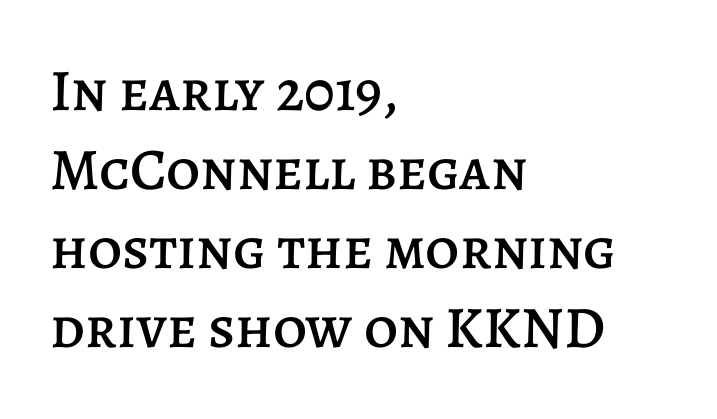
The image shows 59 px text type, upright; set left-aligned, normal line spacing (1.34x), normal letter spacing, not underlined; low stroke contrast and a large x-height.
